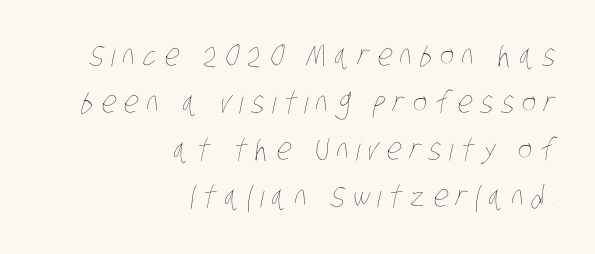
The zone under the glyphs is completely vacant. The letters look calm and open, with moderate or lighter stems. Students, observe: this is what conventionally led text looks like. If you drew a ruler down the right edge, every line would touch it. A typesetter would call this proportional, since set widths differ per character.
